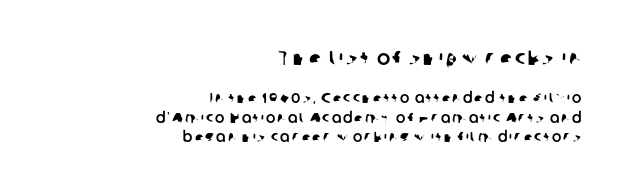
Between these two stacked blocks, the higher one wins on size. All the whitespace from short lines collects on the left. Any mark beneath the type? The region is blank. Line spacing here is normal.
